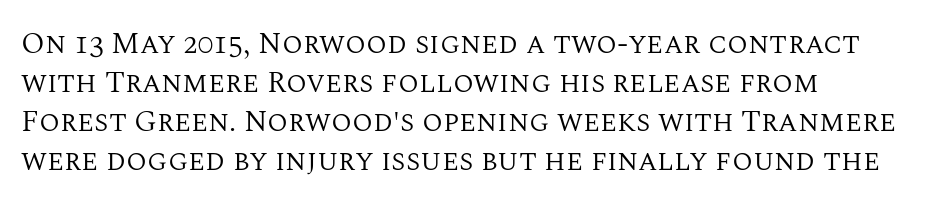
Q: Is the text bold? A: No.
Q: Is the text italic (slanted)? A: No, it is upright.
Q: Is the typeface a serif or a sans-serif typeface? A: Serif.
Q: Is the text underlined? A: No.
Q: How is the paragraph aligned? A: Left-aligned.
Q: Is the spacing between letters normal or unusually wide? A: Normal.
Q: Is the spacing between lines tight, normal or loose? A: Normal.
Q: Width (condensed, normal, or wide)? A: Normal.
Q: Stroke contrast? A: Medium.
Q: x-height? A: Large.
Q: Monospaced? A: No.
